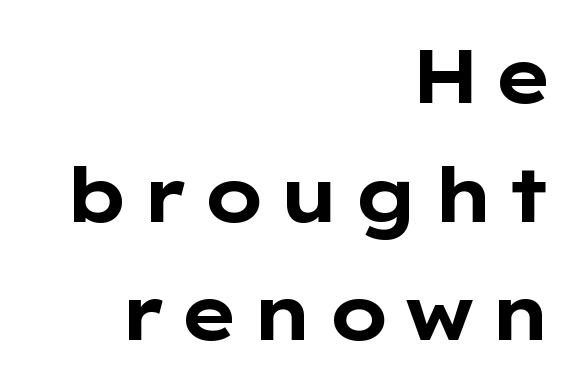
{"serif": "no", "italic": "no", "bold": "yes", "weight": "bold", "width": "wide", "stroke_contrast": "low", "x_height": "medium", "monospaced": "no", "underline": "no", "align": "right", "line_spacing": "normal", "line_spacing_ratio": 1.56, "glyph_px": 76}
